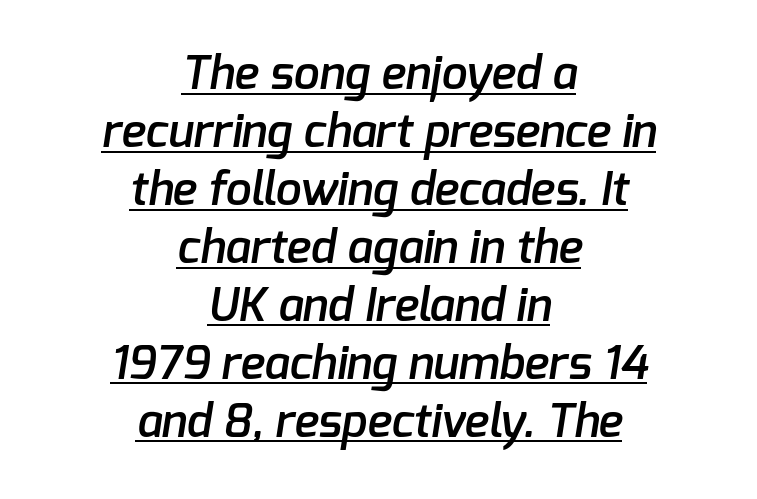
Q: Is the text bold? A: Semi-bold.
Q: Is the typeface a serif or a sans-serif typeface? A: Sans-serif.
Q: Is the text underlined? A: Yes.
Q: How is the paragraph aligned? A: Centered.
Q: Is the spacing between letters normal or unusually wide? A: Normal.
Q: Is the spacing between lines tight, normal or loose? A: Normal.
Q: Width (condensed, normal, or wide)? A: Normal.
Q: Stroke contrast? A: Low.
Q: x-height? A: Medium.
Q: Monospaced? A: No.
